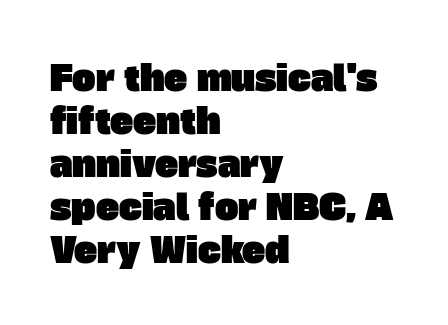
{"serif": "no", "width": "normal", "stroke_contrast": "low", "x_height": "large", "monospaced": "no", "underline": "no", "align": "left", "line_spacing_ratio": 1.23, "letter_spacing": "normal", "letter_spacing_em": 0.0, "glyph_px": 35}
